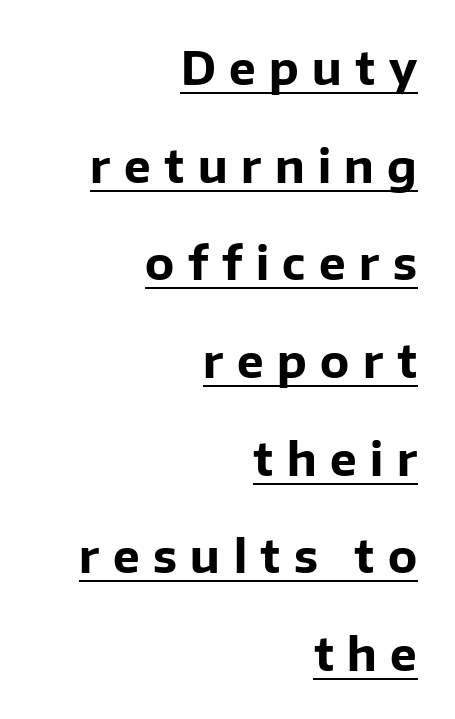
Looks like someone drew a line under every word here. Line spacing here is loose. Nothing sits at the stroke ends, so this counts as sans-serif. How are the letters spaced? Widely, with obvious added tracking. Here the designer chose a conventional face with non-uniform glyph widths.
